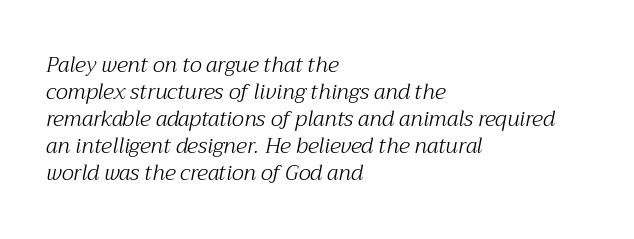
The image shows 21 px text type, italic (leaning right); set left-aligned, normal line spacing (1.29x), normal letter spacing, not underlined.
